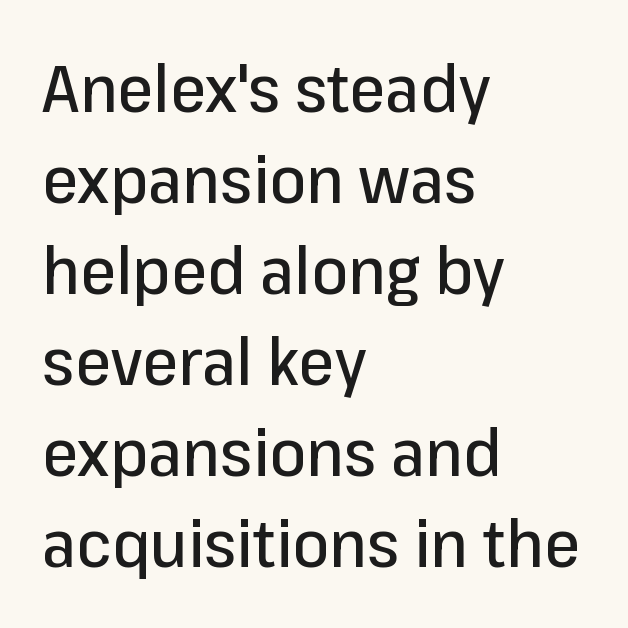
{"serif": "no", "italic": "no", "width": "normal", "stroke_contrast": "low", "x_height": "medium", "monospaced": "no", "underline": "no", "align": "left", "line_spacing": "normal", "line_spacing_ratio": 1.4, "letter_spacing": "normal", "letter_spacing_em": 0.0, "glyph_px": 65}
